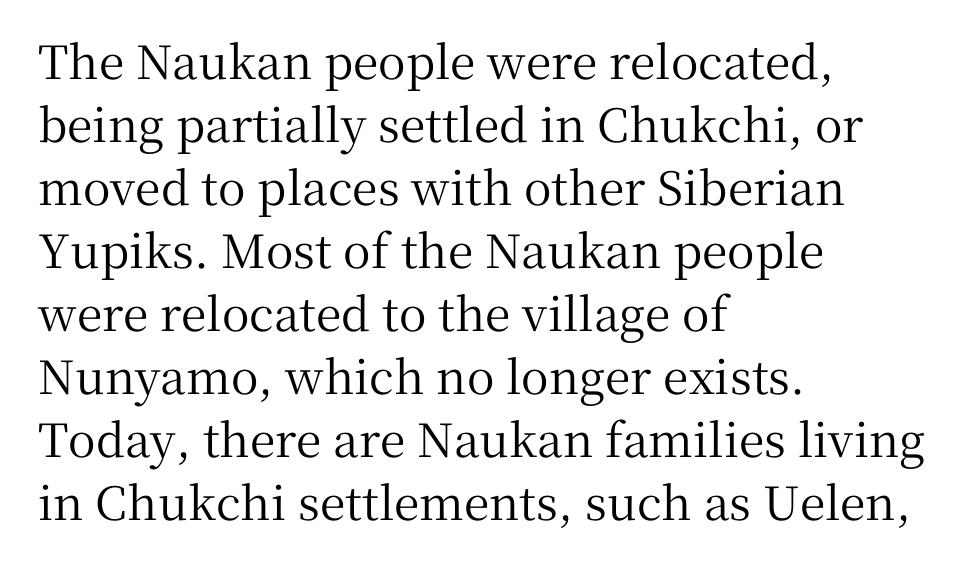
Horizontal alignment here is leftward, the default for most running prose. The face used here is seriffed, in the tradition of book romans. Here the designer chose a conventional face with non-uniform glyph widths. The face used here is rendered with its standard letterfit.
